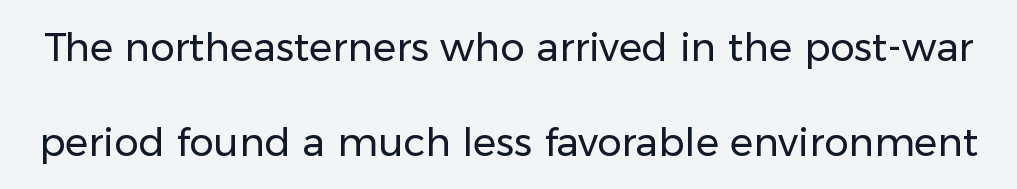
The image shows 39 px regular-weight sans-serif type, upright; set loose line spacing (2.43x), normal letter spacing, not underlined; low stroke contrast and a medium x-height.
